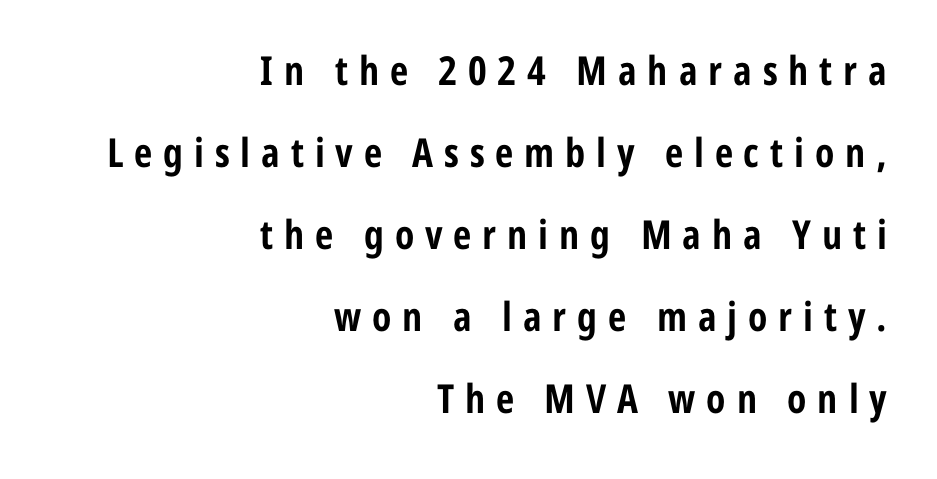
{"serif": "no", "italic": "no", "bold": "yes", "weight": "bold", "width": "condensed", "stroke_contrast": "low", "x_height": "medium", "monospaced": "no", "underline": "no", "align": "right", "line_spacing": "loose", "line_spacing_ratio": 2.05, "letter_spacing": "wide", "letter_spacing_em": 0.27, "glyph_px": 40}
